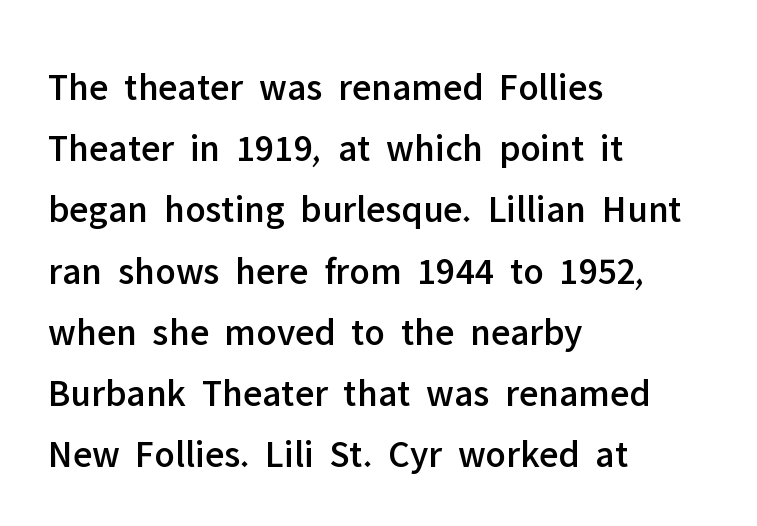
Q: Is the text italic (slanted)? A: No, it is upright.
Q: Is the typeface a serif or a sans-serif typeface? A: Sans-serif.
Q: Is the text underlined? A: No.
Q: How is the paragraph aligned? A: Left-aligned.
Q: Is the spacing between letters normal or unusually wide? A: Normal.
Q: Is the spacing between lines tight, normal or loose? A: Normal.
Q: Width (condensed, normal, or wide)? A: Normal.
Q: Stroke contrast? A: Low.
Q: x-height? A: Medium.
Q: Monospaced? A: No.
